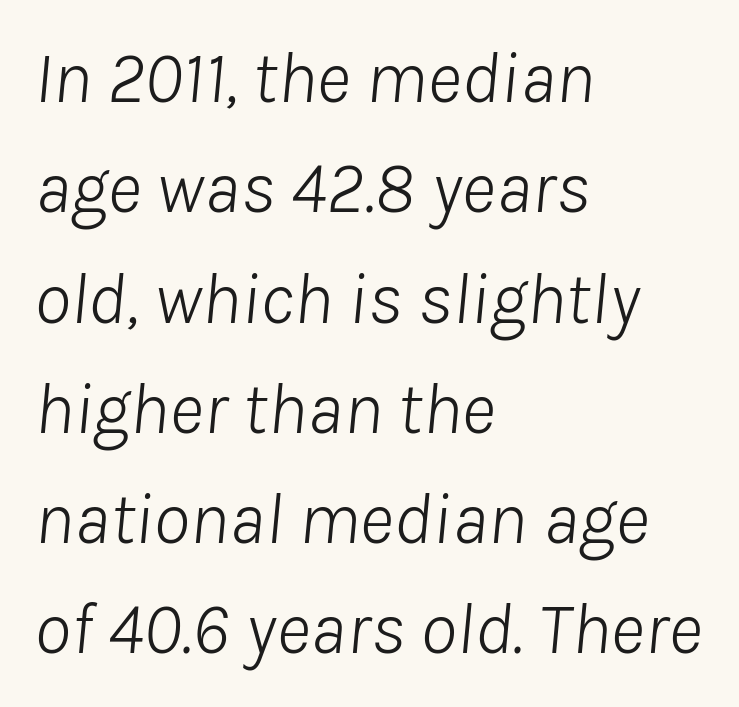
The image shows 74 px light type, italic (leaning right); set left-aligned, normal line spacing (1.49x), normal letter spacing, not underlined; low stroke contrast and a medium x-height.
